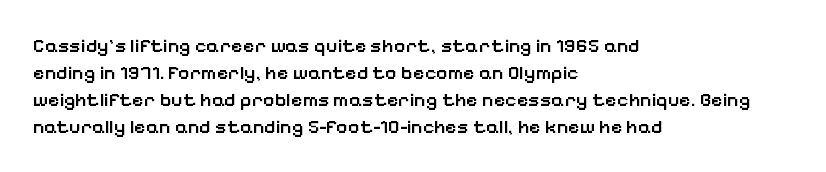
{"italic": "no", "bold": "semi", "underline": "no", "align": "left", "line_spacing": "normal", "line_spacing_ratio": 1.35, "letter_spacing": "normal", "letter_spacing_em": 0.0, "glyph_px": 20}
